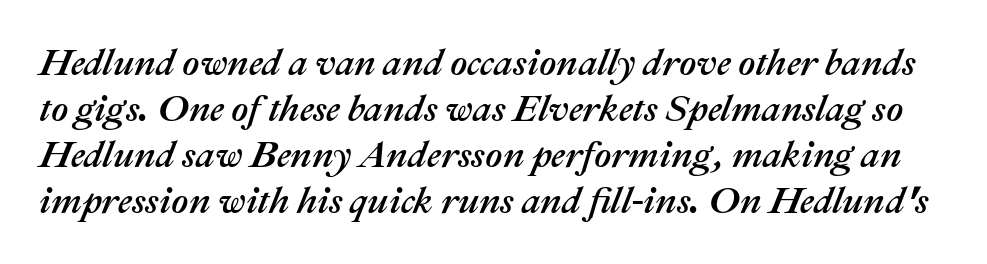
Q: Is the text italic (slanted)? A: Yes, it leans right by about 22 degrees.
Q: Is the text underlined? A: No.
Q: Is the spacing between letters normal or unusually wide? A: Normal.
Q: Width (condensed, normal, or wide)? A: Normal.
Q: Stroke contrast? A: Medium.
Q: x-height? A: Medium.
Q: Monospaced? A: No.
